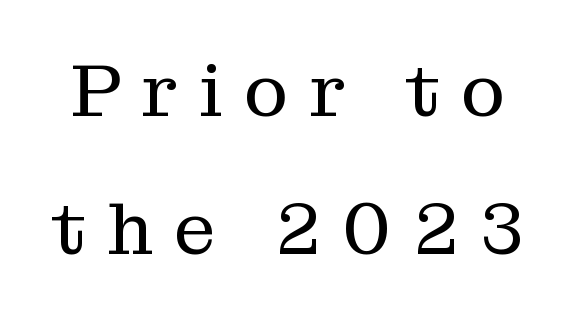
{"serif": "yes", "italic": "no", "bold": "no", "weight": "regular", "width": "normal", "stroke_contrast": "medium", "x_height": "medium", "monospaced": "no", "underline": "no", "line_spacing_ratio": 1.87, "letter_spacing": "wide", "letter_spacing_em": 0.29, "glyph_px": 74}
